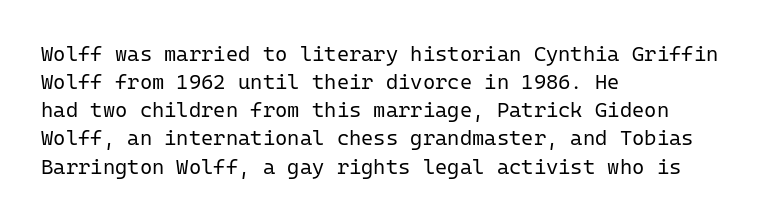
Visually the block forms a straight wall on the left and a jagged coastline on the right. Style check: upright. Bold? No — there's no thickening of the strokes. Notice how descenders clear the ascenders below comfortably — that's standard leading. Each word holds together tightly as a unit, with standard inter-letter gaps.
